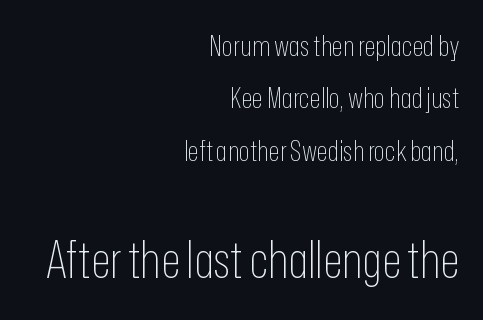
Here the designer chose a conventional face with non-uniform glyph widths. Teacher's note: observe the even right margin — that is flush-right alignment. No word sits above an underline. In terms of letterform style, serifs are entirely absent. This layout puts the modest block above and the oversized block below.
